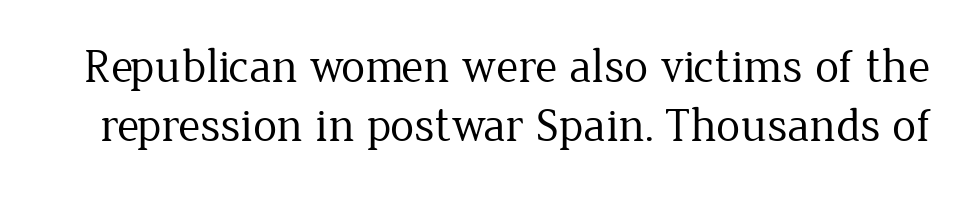
This rendering features lettering with no underline. Default kerning and tracking; the words read as compact shapes. Do the characters align in a grid? No, the font is proportional. The font is comparable to plain body text, perhaps lighter. Regarding serifs, this sample has them.
